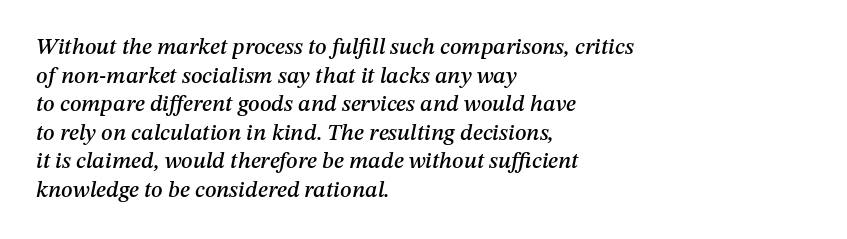
{"italic": "yes", "lean": "right", "slant_degrees": 12, "underline": "no", "align": "left", "line_spacing_ratio": 1.24, "letter_spacing": "normal", "letter_spacing_em": 0.0, "glyph_px": 23}
